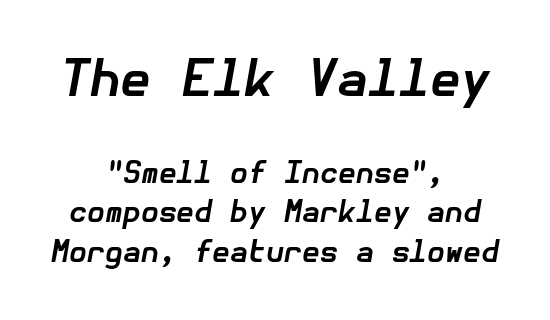
{"italic": "yes", "lean": "right", "slant_degrees": 10, "bold": "yes", "weight": "bold", "width": "normal", "stroke_contrast": "low", "x_height": "medium", "underline": "no", "align": "center", "line_spacing": "normal", "line_spacing_ratio": 1.36, "letter_spacing": "normal", "letter_spacing_em": 0.0, "larger_block": "first", "size_ratio": 1.72, "glyph_px": 50}
